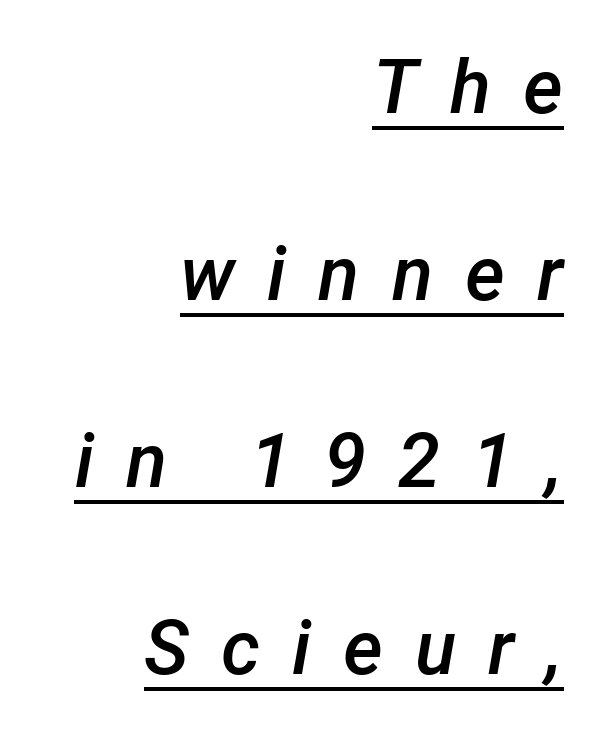
Q: Is the text bold? A: Semi-bold.
Q: Is the text italic (slanted)? A: Yes, it leans right by about 12 degrees.
Q: Is the text underlined? A: Yes.
Q: How is the paragraph aligned? A: Right-aligned.
Q: Is the spacing between letters normal or unusually wide? A: Unusually wide.
Q: Is the spacing between lines tight, normal or loose? A: Loose.
Q: Width (condensed, normal, or wide)? A: Normal.
Q: Stroke contrast? A: Low.
Q: x-height? A: Medium.
Q: Monospaced? A: No.
